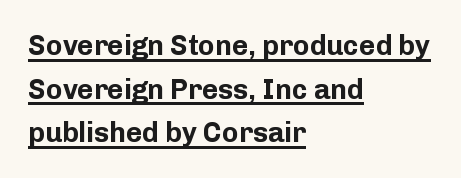
Q: Is the text bold? A: Yes.
Q: Is the text italic (slanted)? A: No, it is upright.
Q: Is the typeface a serif or a sans-serif typeface? A: Sans-serif.
Q: Is the text underlined? A: Yes.
Q: How is the paragraph aligned? A: Left-aligned.
Q: Is the spacing between letters normal or unusually wide? A: Normal.
Q: Is the spacing between lines tight, normal or loose? A: Normal.
Q: Width (condensed, normal, or wide)? A: Normal.
Q: Stroke contrast? A: Low.
Q: x-height? A: Medium.
Q: Monospaced? A: No.
